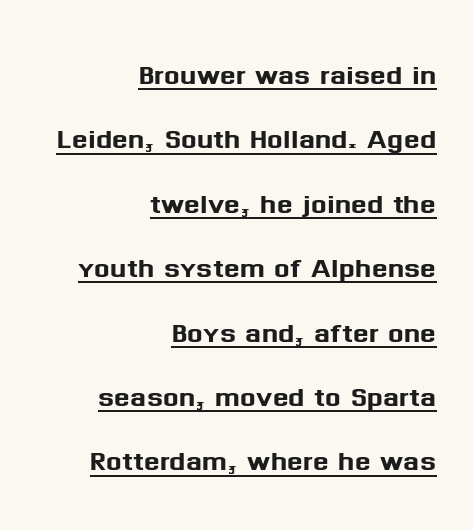
{"serif": "no", "italic": "no", "width": "normal", "stroke_contrast": "medium", "x_height": "medium", "monospaced": "no", "underline": "yes", "align": "right", "line_spacing_ratio": 1.74, "letter_spacing": "normal", "letter_spacing_em": 0.0, "glyph_px": 37}
